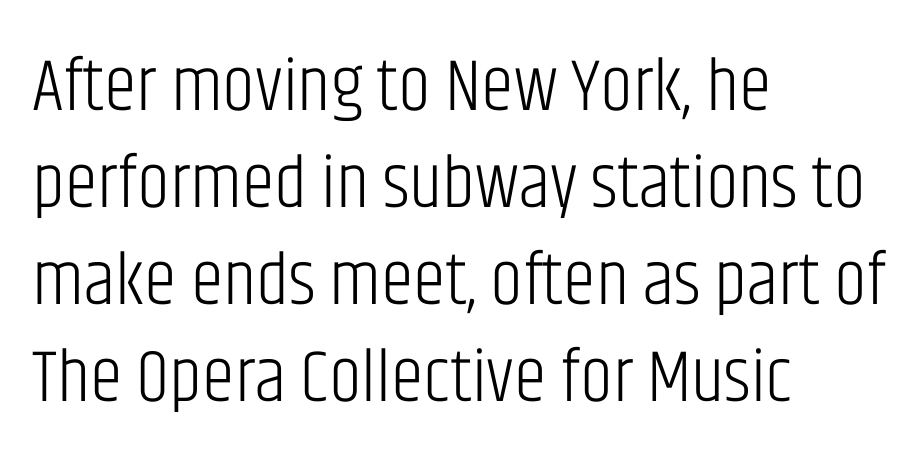
The passage shown is not underscored anywhere. The face used here is rendered with its standard letterfit. A normal amount of white space separates one row of letters from the next. In terms of posture, this sample is upright. Does the copy run flush right? No — it runs flush left. Is this a fixed-width face? No — the glyphs have proportional, varying widths.
